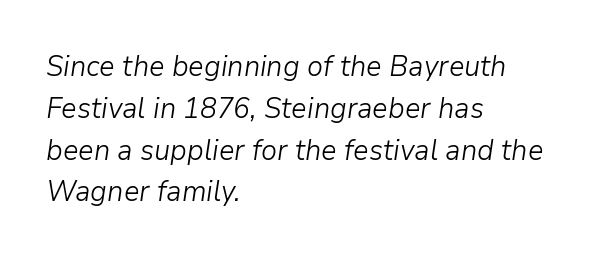
Q: Is the text bold? A: No.
Q: Is the text italic (slanted)? A: Yes, it leans right by about 9 degrees.
Q: Is the text underlined? A: No.
Q: How is the paragraph aligned? A: Left-aligned.
Q: Is the spacing between letters normal or unusually wide? A: Normal.
Q: Is the spacing between lines tight, normal or loose? A: Normal.
Q: Width (condensed, normal, or wide)? A: Normal.
Q: Stroke contrast? A: Low.
Q: x-height? A: Medium.
Q: Monospaced? A: No.
